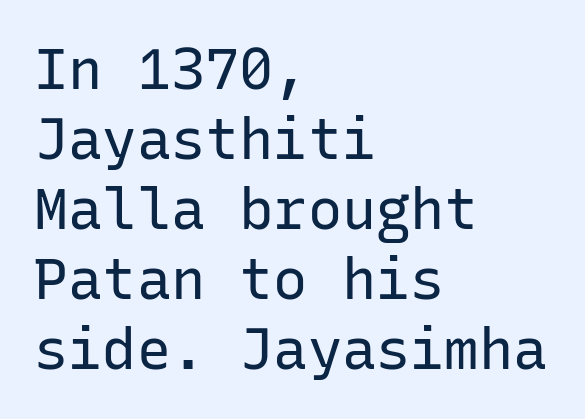
The image shows 57 px regular-weight sans-serif type, upright, monospaced; set left-aligned, line spacing 1.23x, normal letter spacing, not underlined; low stroke contrast and a medium x-height.
